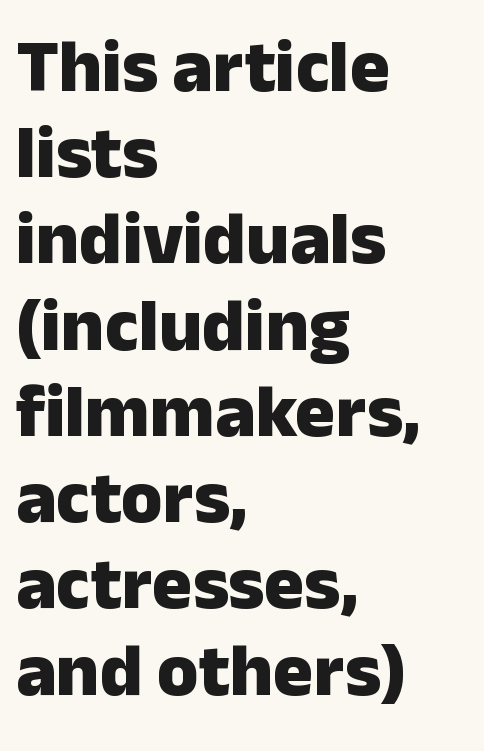
The image shows 75 px heavy sans-serif type, upright; set left-aligned, tight line spacing (1.15x), normal letter spacing, not underlined; low stroke contrast and a medium x-height.
